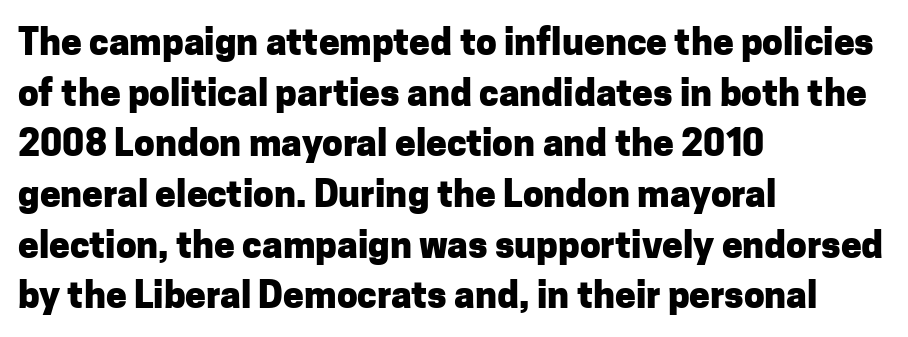
Q: Is the text bold? A: Yes.
Q: Is the text italic (slanted)? A: No, it is upright.
Q: Is the typeface a serif or a sans-serif typeface? A: Sans-serif.
Q: Is the text underlined? A: No.
Q: How is the paragraph aligned? A: Left-aligned.
Q: Is the spacing between letters normal or unusually wide? A: Normal.
Q: Is the spacing between lines tight, normal or loose? A: Normal.
Q: Width (condensed, normal, or wide)? A: Normal.
Q: Stroke contrast? A: Low.
Q: x-height? A: Medium.
Q: Monospaced? A: No.
